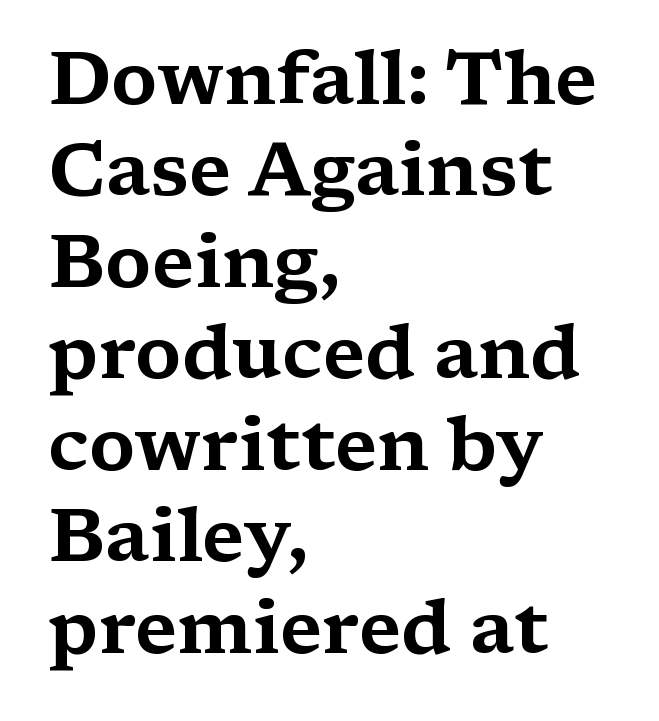
The image shows 75 px wide serif type, upright; set left-aligned, line spacing 1.22x, normal letter spacing, not underlined; medium stroke contrast and a medium x-height.
